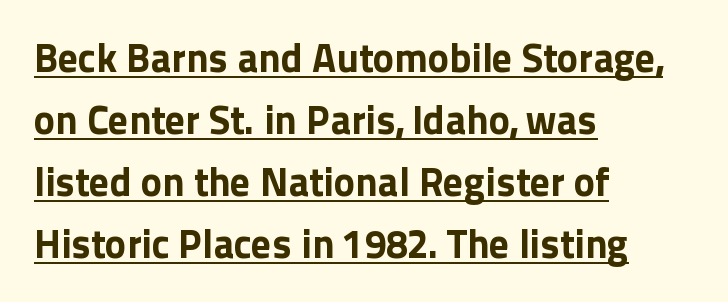
Q: Is the text bold? A: Yes.
Q: Is the text italic (slanted)? A: No, it is upright.
Q: Is the typeface a serif or a sans-serif typeface? A: Sans-serif.
Q: Is the text underlined? A: Yes.
Q: How is the paragraph aligned? A: Left-aligned.
Q: Is the spacing between letters normal or unusually wide? A: Normal.
Q: Is the spacing between lines tight, normal or loose? A: Normal.
Q: Width (condensed, normal, or wide)? A: Normal.
Q: x-height? A: Medium.
Q: Monospaced? A: No.
